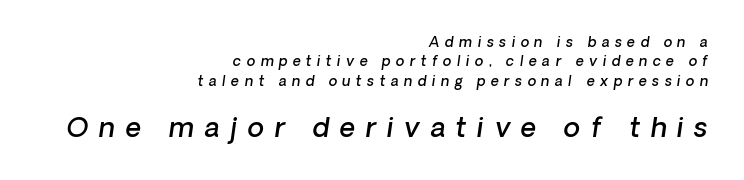
{"italic": "yes", "lean": "right", "slant_degrees": 8, "bold": "semi", "underline": "no", "align": "right", "line_spacing": "normal", "line_spacing_ratio": 1.38, "letter_spacing": "wide", "letter_spacing_em": 0.39, "larger_block": "second", "size_ratio": 1.93, "glyph_px": 27}
